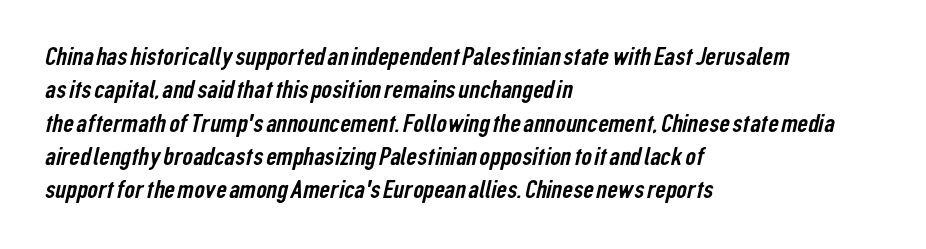
Q: Is the text underlined? A: No.
Q: How is the paragraph aligned? A: Left-aligned.
Q: Is the spacing between letters normal or unusually wide? A: Normal.
Q: Is the spacing between lines tight, normal or loose? A: Normal.
